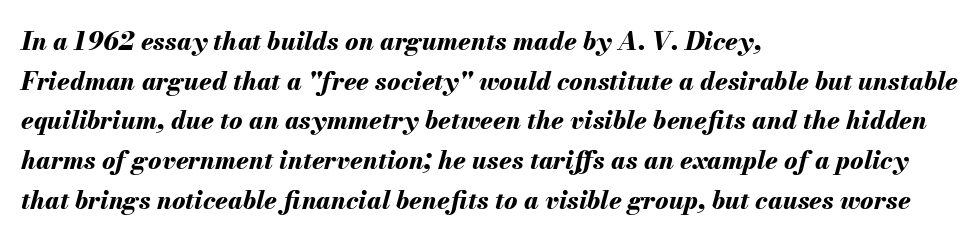
Its strokes are broad and dark, the hallmark of bold type. The vertical gap from one line to the next is medium. Words float on clear page, feet unadorned. Compared with typical body copy, the letter spacing here is the same. The passage shown leans; its letterforms are oblique.
